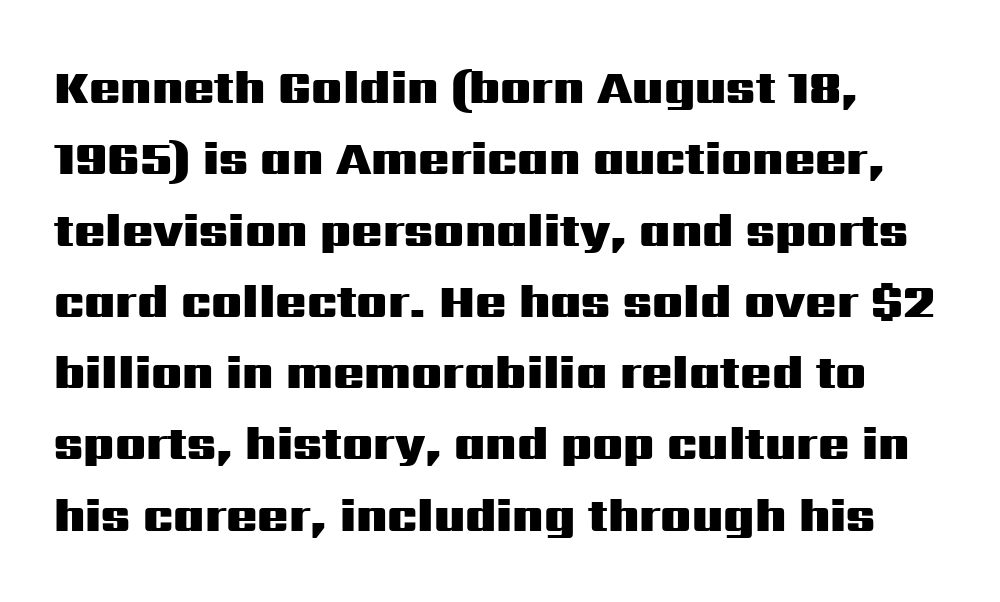
{"serif": "no", "italic": "no", "bold": "yes", "weight": "heavy", "width": "wide", "stroke_contrast": "medium", "x_height": "medium", "monospaced": "no", "underline": "no", "line_spacing": "normal", "line_spacing_ratio": 1.55, "letter_spacing": "normal", "letter_spacing_em": 0.0, "glyph_px": 46}
